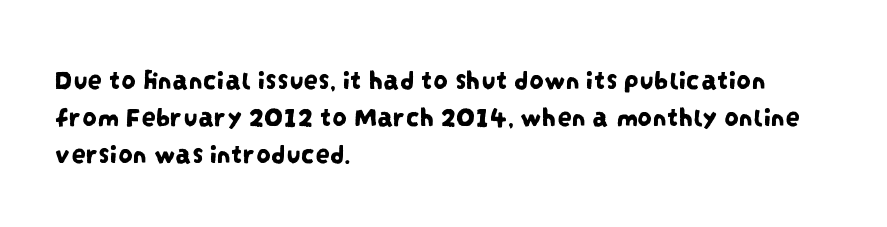
The image shows 29 px condensed sans-serif type; set left-aligned, normal line spacing (1.27x), normal letter spacing, not underlined; low stroke contrast and a large x-height.
